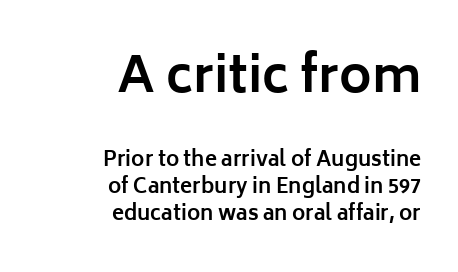
The image shows 49 px bold sans-serif type, upright; set right-aligned, normal line spacing (1.36x), normal letter spacing, not underlined; the first (top) block is 2.45x larger; low stroke contrast and a medium x-height.
